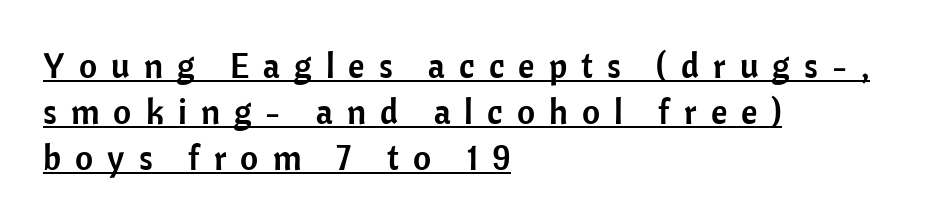
Q: Is the text italic (slanted)? A: No, it is upright.
Q: Is the typeface a serif or a sans-serif typeface? A: Sans-serif.
Q: Is the text underlined? A: Yes.
Q: How is the paragraph aligned? A: Left-aligned.
Q: Is the spacing between letters normal or unusually wide? A: Unusually wide.
Q: Is the spacing between lines tight, normal or loose? A: Normal.
Q: Width (condensed, normal, or wide)? A: Normal.
Q: Stroke contrast? A: Low.
Q: x-height? A: Medium.
Q: Monospaced? A: No.
